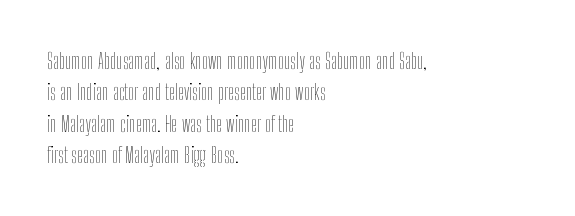
Q: Is the text bold? A: No.
Q: Is the text italic (slanted)? A: No, it is upright.
Q: Is the text underlined? A: No.
Q: How is the paragraph aligned? A: Left-aligned.
Q: Is the spacing between letters normal or unusually wide? A: Normal.
Q: Is the spacing between lines tight, normal or loose? A: Normal.
